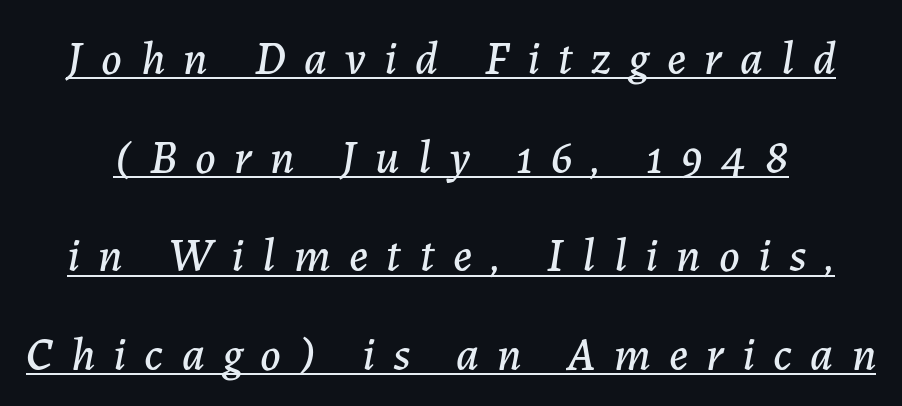
Q: Is the text italic (slanted)? A: Yes, it leans right by about 7 degrees.
Q: Is the text underlined? A: Yes.
Q: Is the spacing between letters normal or unusually wide? A: Unusually wide.
Q: Is the spacing between lines tight, normal or loose? A: Loose.
Q: Width (condensed, normal, or wide)? A: Normal.
Q: Stroke contrast? A: Low.
Q: x-height? A: Medium.
Q: Monospaced? A: No.
